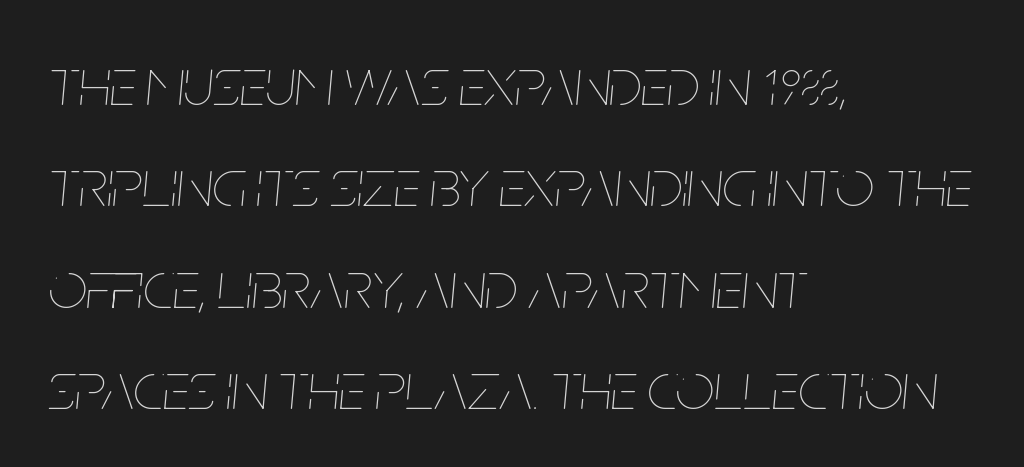
Q: Is the text bold? A: No.
Q: Is the text italic (slanted)? A: Yes, it leans right by about 5 degrees.
Q: Is the text underlined? A: No.
Q: How is the paragraph aligned? A: Left-aligned.
Q: Is the spacing between letters normal or unusually wide? A: Normal.
Q: Is the spacing between lines tight, normal or loose? A: Normal.
Q: Width (condensed, normal, or wide)? A: Condensed.
Q: Stroke contrast? A: Low.
Q: x-height? A: Large.
Q: Monospaced? A: No.
